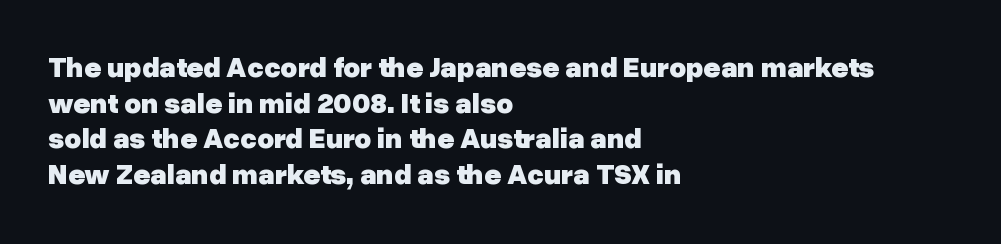
The image shows 29 px heavy sans-serif type, upright; set left-aligned, line spacing 1.23x, normal letter spacing, not underlined; low stroke contrast and a medium x-height.
